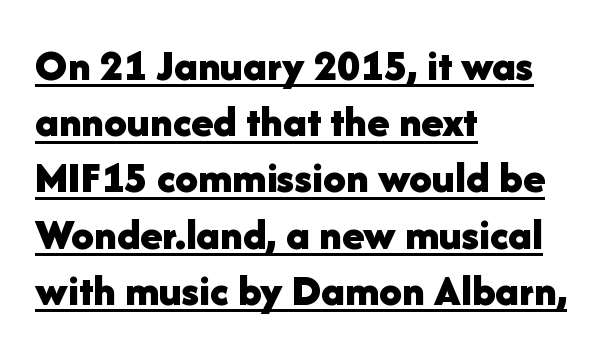
The type family on display is of the sans-serif kind. The glyphs are accompanied by a horizontal stroke just below them. These lines are set flush left with a ragged right edge. The font's upright variant was chosen for this text. Honestly, the letter spacing is just normal — you wouldn't notice it.
